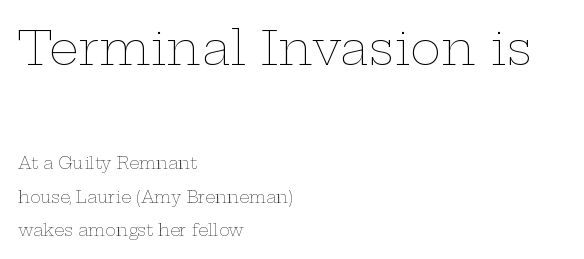
The image shows 47 px thin, wide type, upright; set left-aligned, loose line spacing (2.08x), normal letter spacing, not underlined; the first (top) block is 2.94x larger; low stroke contrast and a medium x-height.
